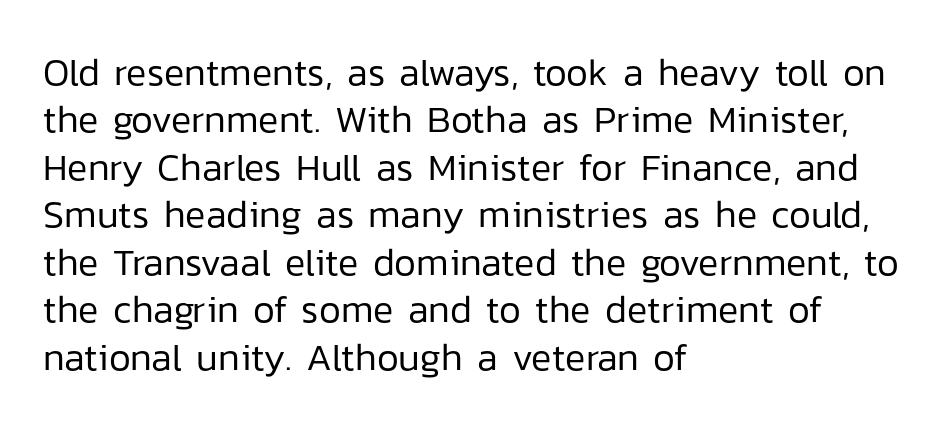
The space directly below the letters is spotless. The lines sit at an ordinary, default distance from one another. The passage shown is typed in a proportional face where columns would drift. Each stroke keeps to a modest, everyday thickness or less. Examine the stroke ends and you'll find no serifs.
